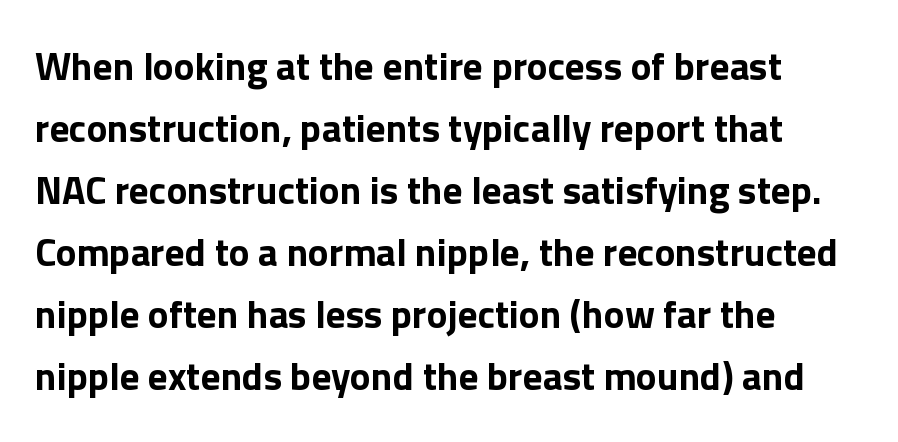
Q: Is the text bold? A: Yes.
Q: Is the text italic (slanted)? A: No, it is upright.
Q: Is the typeface a serif or a sans-serif typeface? A: Sans-serif.
Q: Is the text underlined? A: No.
Q: How is the paragraph aligned? A: Left-aligned.
Q: Is the spacing between letters normal or unusually wide? A: Normal.
Q: Is the spacing between lines tight, normal or loose? A: Normal.
Q: Width (condensed, normal, or wide)? A: Normal.
Q: x-height? A: Medium.
Q: Monospaced? A: No.
